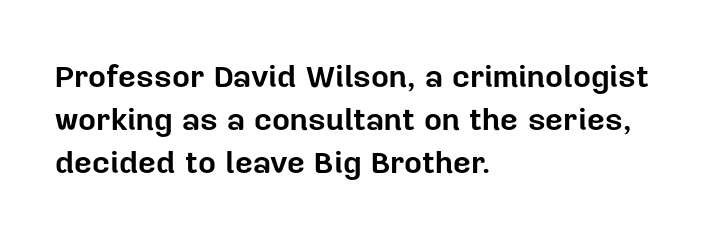
The image shows 31 px bold sans-serif type, upright; set left-aligned, normal line spacing (1.38x), normal letter spacing, not underlined; low stroke contrast and a medium x-height.
